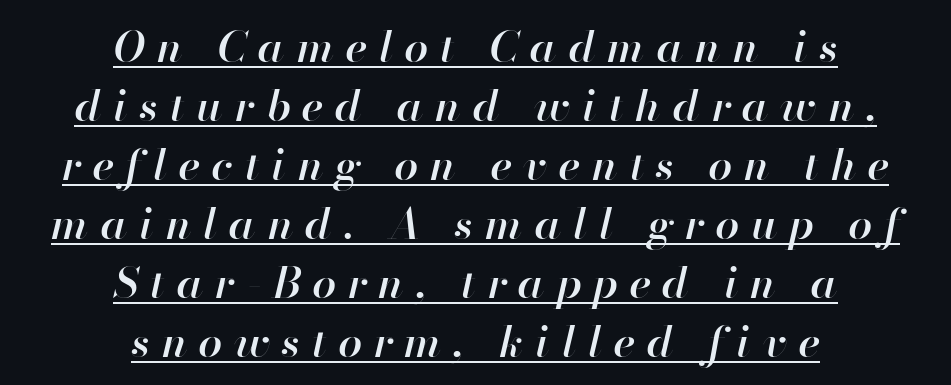
The image shows 43 px semibold type, italic (leaning right); set centered, normal line spacing (1.37x), unusually wide letter spacing (+0.28 em), underlined; high stroke contrast and a small x-height.
